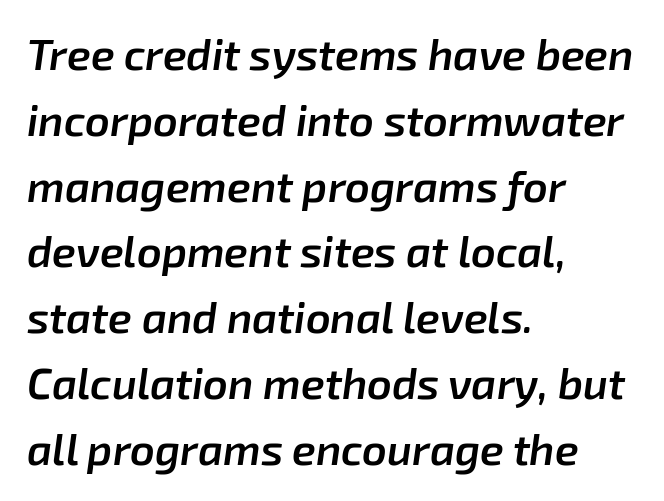
Each letter keeps its own natural width here, so spacing adapts to shape. Emphasis by weight is partial: semibold. The whole block is typeset with a tilt. The compositor pushed each line to the left boundary. Notice how descenders clear the ascenders below comfortably — that's standard leading.
